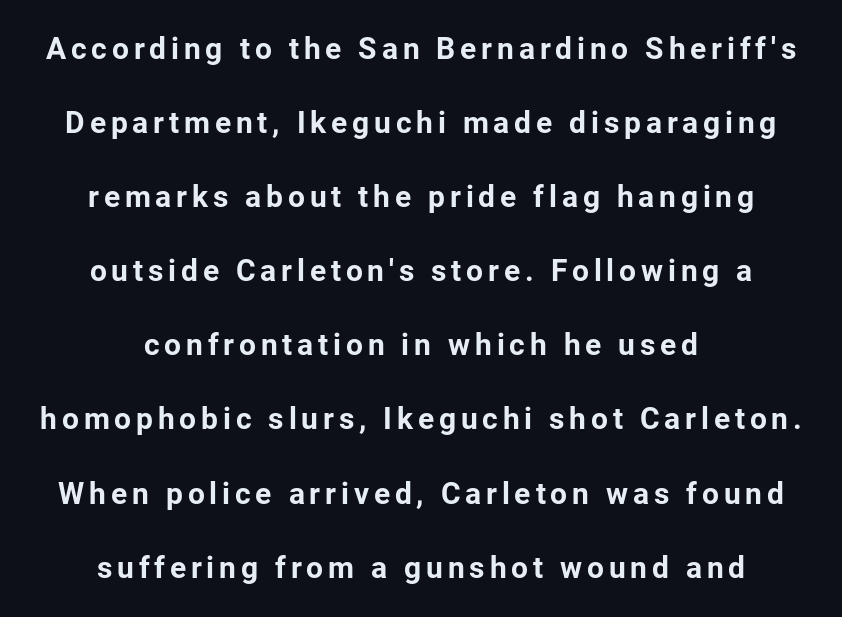
These lines are composed in type without serifs. The setting favours the middle, as headings and verse often do. Italic: no, the glyphs are upright roman. Pretty heavy lettering here — definitely bold. Each letter keeps its own natural width here, so spacing adapts to shape.
